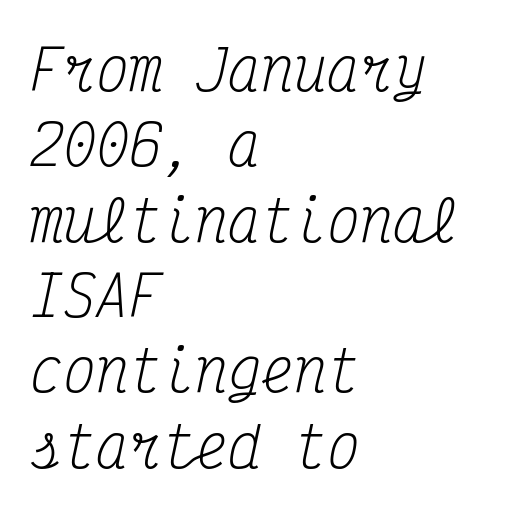
{"serif": "yes", "italic": "yes", "lean": "right", "slant_degrees": 12, "bold": "no", "weight": "regular", "width": "condensed", "stroke_contrast": "medium", "x_height": "medium", "monospaced": "yes", "underline": "no", "align": "left", "line_spacing": "normal", "line_spacing_ratio": 1.37, "letter_spacing": "normal", "letter_spacing_em": 0.0, "glyph_px": 55}
